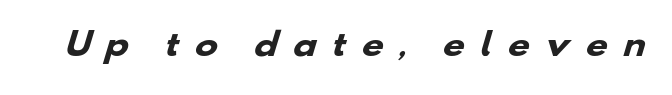
Weight check: bold — yes, fully. Check under the words: just untouched page. To sum up the face: it is a sans, with no serifs. Spacing verdict: proportional, widths tailored to each character. Words appear elongated and porous because spacing is wide.
